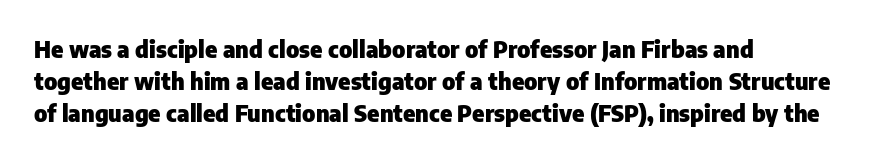
The image shows 23 px bold type, upright; set left-aligned, normal line spacing (1.4x), normal letter spacing, not underlined.
